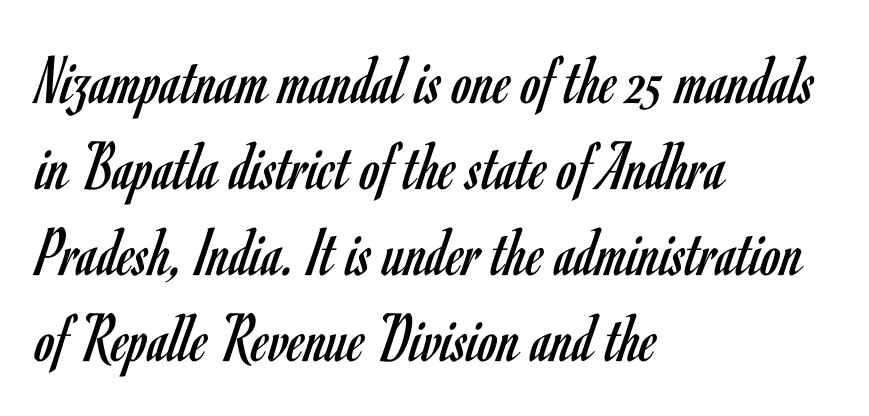
The image shows 71 px regular-weight, condensed sans-serif type; set left-aligned, line spacing 1.21x, normal letter spacing, not underlined; low stroke contrast and a small x-height.
